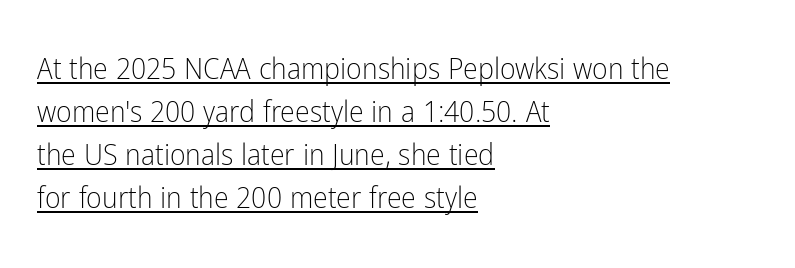
{"serif": "no", "italic": "no", "bold": "no", "weight": "light", "width": "condensed", "stroke_contrast": "low", "x_height": "medium", "monospaced": "no", "underline": "yes", "align": "left", "line_spacing": "normal", "line_spacing_ratio": 1.43, "letter_spacing": "normal", "letter_spacing_em": 0.0, "glyph_px": 30}
